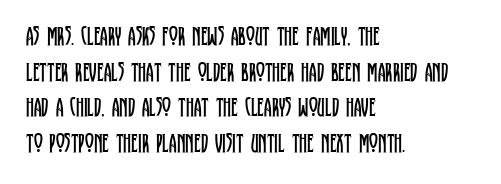
Notice how descenders clear the ascenders below comfortably — that's standard leading. Rule under the text: the space is simply empty. This rendering uses left alignment, leaving the right contour irregular. The type sits square on the baseline with zero lean. The font sits on the lighter half of the weight spectrum, regular included. The gaps between neighbouring characters are ordinary and unremarkable.
